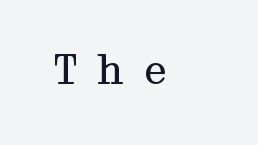
{"serif": "yes", "italic": "no", "bold": "no", "weight": "regular", "width": "wide", "stroke_contrast": "medium", "x_height": "medium", "underline": "no", "letter_spacing": "wide", "letter_spacing_em": 0.41, "glyph_px": 40}
